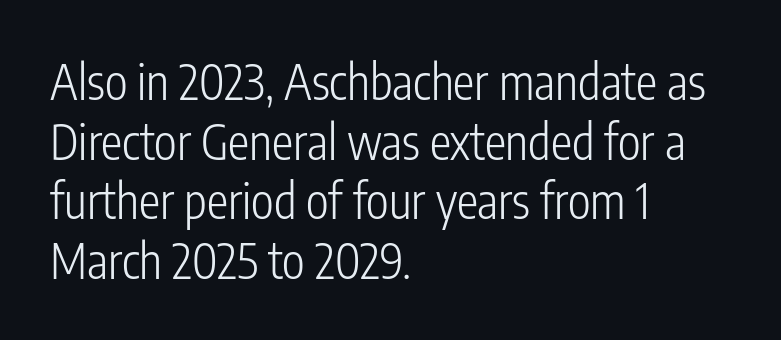
Q: Is the text bold? A: No.
Q: Is the text italic (slanted)? A: No, it is upright.
Q: Is the typeface a serif or a sans-serif typeface? A: Sans-serif.
Q: Is the text underlined? A: No.
Q: How is the paragraph aligned? A: Left-aligned.
Q: Is the spacing between letters normal or unusually wide? A: Normal.
Q: Width (condensed, normal, or wide)? A: Condensed.
Q: Stroke contrast? A: Low.
Q: x-height? A: Medium.
Q: Monospaced? A: No.
